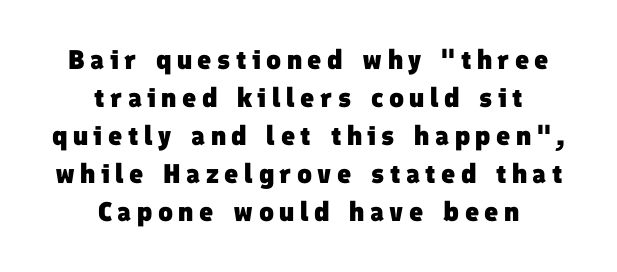
{"bold": "yes", "underline": "no", "align": "center", "line_spacing": "normal", "line_spacing_ratio": 1.41, "letter_spacing": "wide", "letter_spacing_em": 0.2, "glyph_px": 27}
